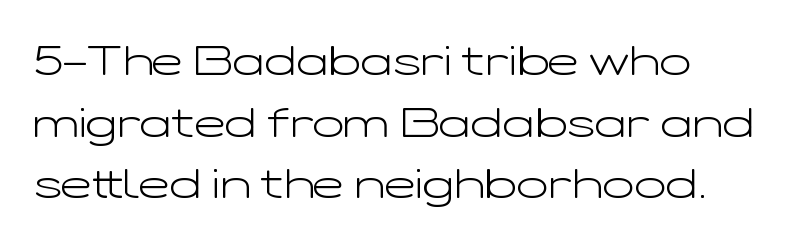
The image shows 42 px light, wide sans-serif type, upright; set left-aligned, normal line spacing (1.47x), normal letter spacing, not underlined; low stroke contrast and a medium x-height.
